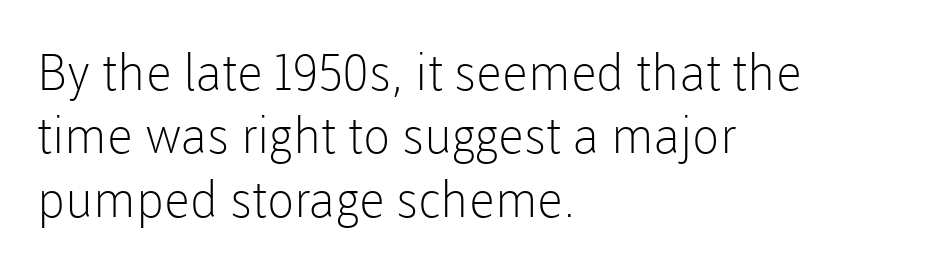
{"serif": "no", "italic": "no", "bold": "no", "weight": "light", "width": "normal", "stroke_contrast": "low", "x_height": "medium", "monospaced": "no", "underline": "no", "align": "left", "line_spacing": "normal", "line_spacing_ratio": 1.27, "letter_spacing": "normal", "letter_spacing_em": 0.0, "glyph_px": 50}
